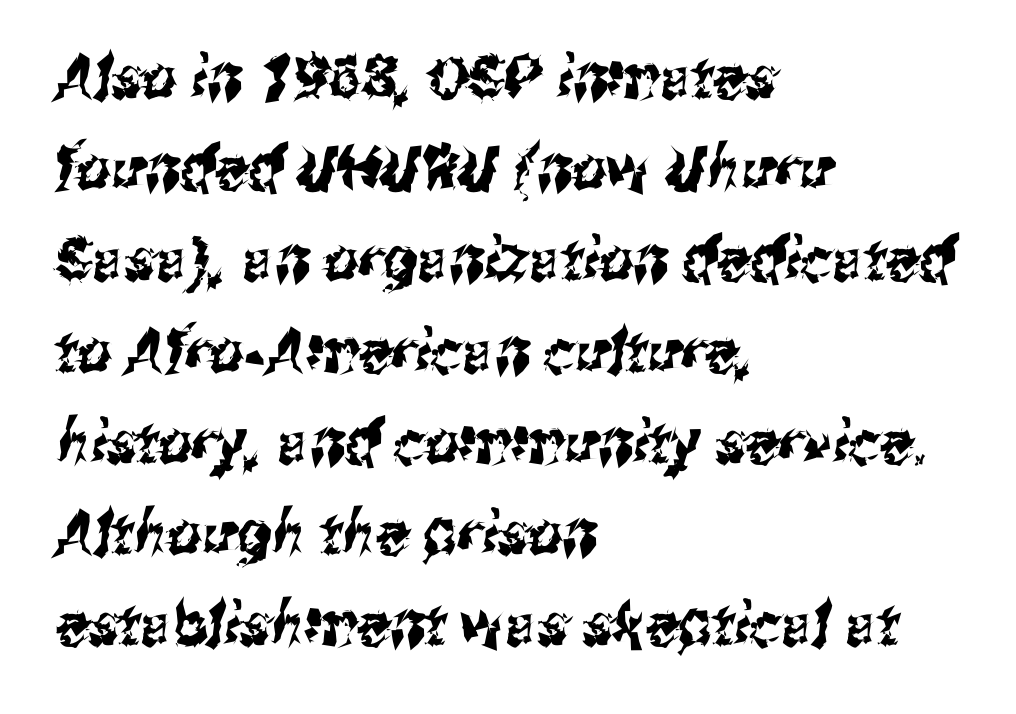
{"serif": "no", "width": "condensed", "stroke_contrast": "medium", "x_height": "medium", "monospaced": "no", "underline": "no", "align": "left", "line_spacing": "normal", "line_spacing_ratio": 1.52, "letter_spacing": "normal", "letter_spacing_em": 0.0, "glyph_px": 60}
